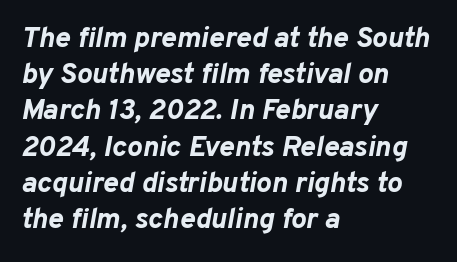
Here the designer chose a conventional face with non-uniform glyph widths. The passage shown stacks its lines at a standard gap. The letters are bold, with thick, heavy strokes. Inter-character spacing is left at the font's built-in metrics. Has an underline been added? It has not.
